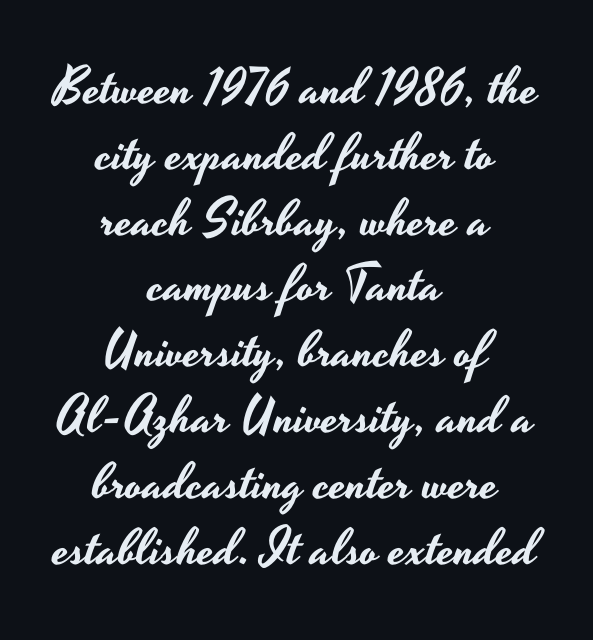
Q: Is the text italic (slanted)? A: Yes.
Q: Is the typeface a serif or a sans-serif typeface? A: Sans-serif.
Q: Is the text underlined? A: No.
Q: How is the paragraph aligned? A: Centered.
Q: Is the spacing between letters normal or unusually wide? A: Normal.
Q: Is the spacing between lines tight, normal or loose? A: Normal.
Q: Width (condensed, normal, or wide)? A: Wide.
Q: Stroke contrast? A: Low.
Q: x-height? A: Small.
Q: Monospaced? A: No.
